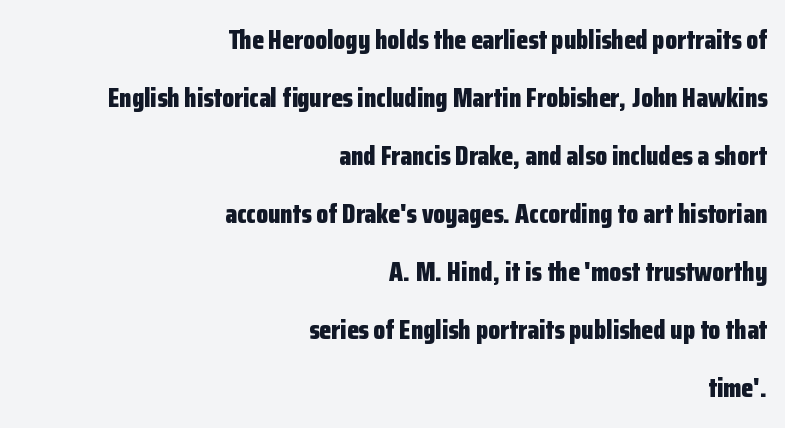
The image shows 27 px bold type, upright; set right-aligned, loose line spacing (2.15x), normal letter spacing, not underlined.
